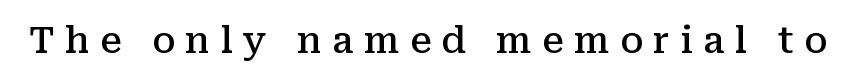
{"serif": "yes", "italic": "no", "bold": "semi", "weight": "semibold", "width": "normal", "stroke_contrast": "medium", "x_height": "medium", "monospaced": "no", "underline": "no", "letter_spacing": "wide", "letter_spacing_em": 0.29, "glyph_px": 36}
